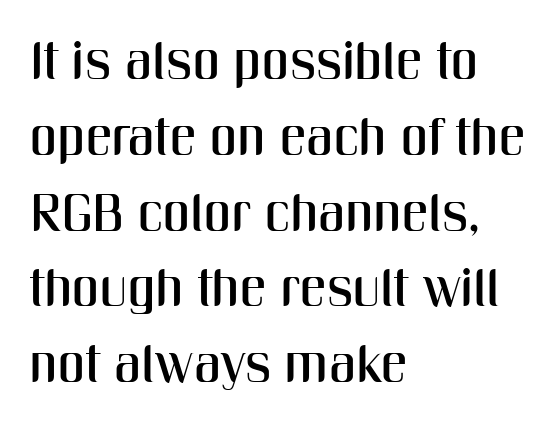
{"serif": "no", "italic": "no", "width": "condensed", "stroke_contrast": "medium", "x_height": "medium", "monospaced": "no", "underline": "no", "align": "left", "line_spacing": "normal", "line_spacing_ratio": 1.43, "letter_spacing": "normal", "letter_spacing_em": 0.0, "glyph_px": 53}
